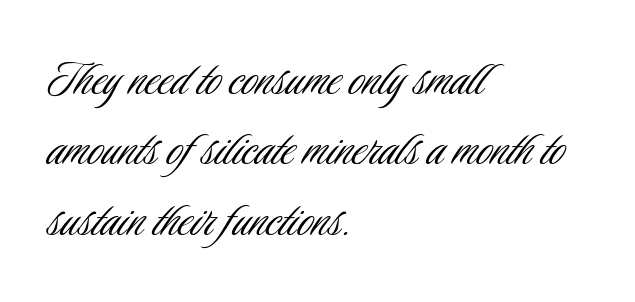
{"serif": "no", "bold": "no", "weight": "light", "width": "condensed", "stroke_contrast": "low", "x_height": "small", "monospaced": "no", "underline": "no", "align": "left", "line_spacing": "normal", "line_spacing_ratio": 1.28, "letter_spacing": "normal", "letter_spacing_em": 0.0, "glyph_px": 55}
